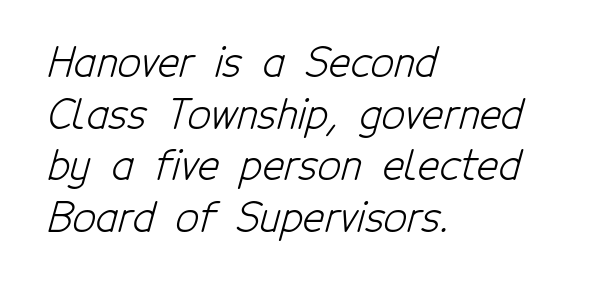
{"serif": "no", "bold": "no", "weight": "light", "width": "condensed", "stroke_contrast": "low", "x_height": "medium", "monospaced": "no", "underline": "no", "align": "left", "line_spacing": "normal", "line_spacing_ratio": 1.26, "letter_spacing": "normal", "letter_spacing_em": 0.0, "glyph_px": 41}
